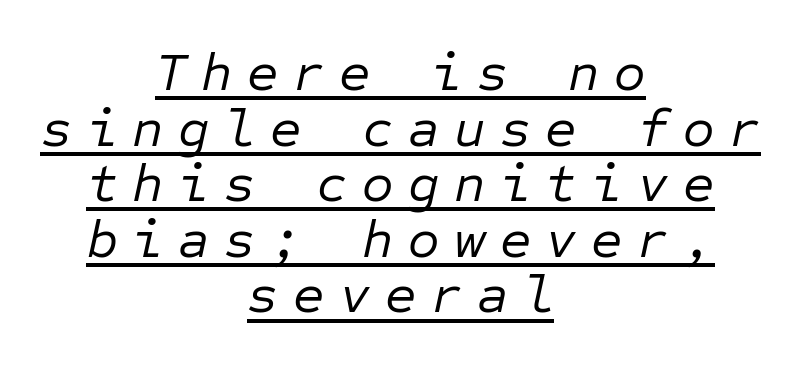
{"italic": "yes", "lean": "right", "slant_degrees": 12, "bold": "no", "weight": "regular", "width": "normal", "stroke_contrast": "low", "x_height": "medium", "monospaced": "yes", "underline": "yes", "align": "center", "line_spacing": "tight", "line_spacing_ratio": 1.03, "letter_spacing": "wide", "letter_spacing_em": 0.27, "glyph_px": 54}
